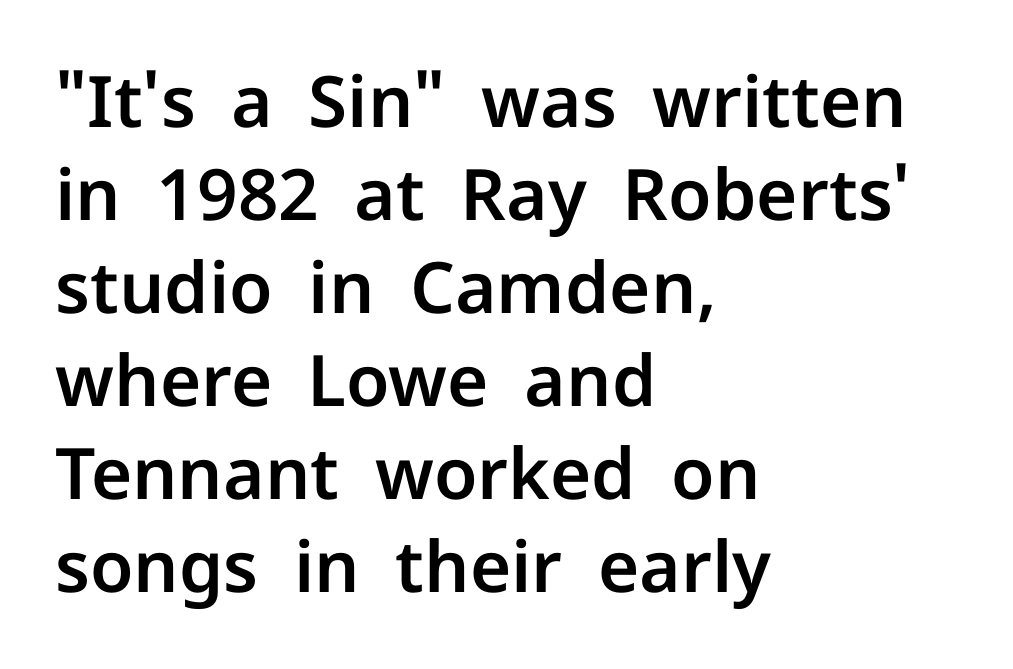
Q: Is the text italic (slanted)? A: No, it is upright.
Q: Is the typeface a serif or a sans-serif typeface? A: Sans-serif.
Q: Is the text underlined? A: No.
Q: How is the paragraph aligned? A: Left-aligned.
Q: Is the spacing between letters normal or unusually wide? A: Normal.
Q: Is the spacing between lines tight, normal or loose? A: Normal.
Q: Width (condensed, normal, or wide)? A: Normal.
Q: Stroke contrast? A: Low.
Q: x-height? A: Medium.
Q: Monospaced? A: No.
